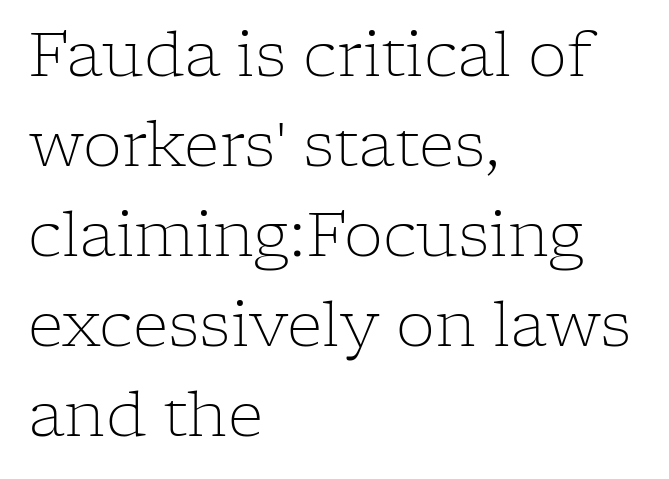
The image shows 62 px light serif type, upright; set left-aligned, normal line spacing (1.45x), normal letter spacing, not underlined; low stroke contrast and a medium x-height.
